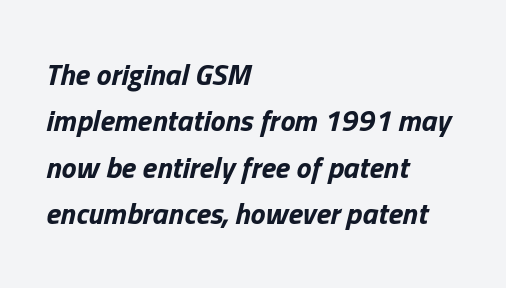
Q: Is the text bold? A: Yes.
Q: Is the text italic (slanted)? A: Yes, it leans right by about 13 degrees.
Q: Is the text underlined? A: No.
Q: How is the paragraph aligned? A: Left-aligned.
Q: Is the spacing between letters normal or unusually wide? A: Normal.
Q: Is the spacing between lines tight, normal or loose? A: Normal.
Q: Width (condensed, normal, or wide)? A: Normal.
Q: Stroke contrast? A: Low.
Q: x-height? A: Medium.
Q: Monospaced? A: No.
